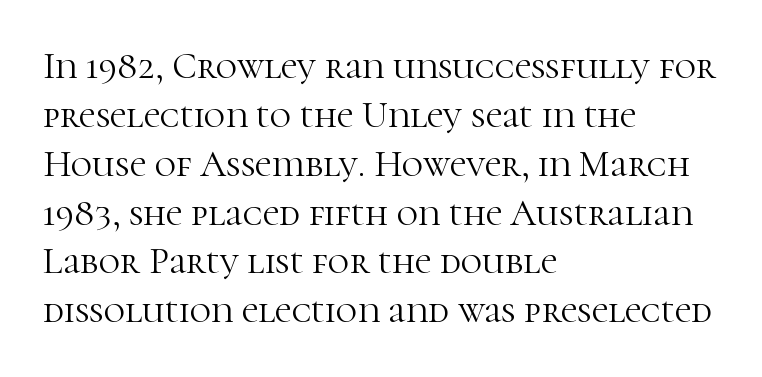
{"serif": "yes", "italic": "no", "bold": "no", "weight": "light", "width": "normal", "stroke_contrast": "high", "x_height": "medium", "monospaced": "no", "underline": "no", "align": "left", "line_spacing": "normal", "line_spacing_ratio": 1.32, "letter_spacing": "normal", "letter_spacing_em": 0.0, "glyph_px": 37}
